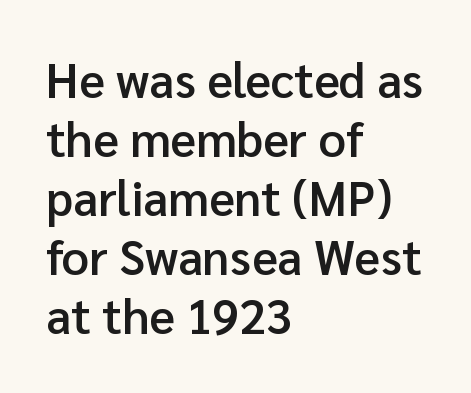
{"serif": "no", "italic": "no", "bold": "semi", "weight": "semibold", "width": "normal", "stroke_contrast": "low", "x_height": "medium", "monospaced": "no", "underline": "no", "align": "left", "line_spacing_ratio": 1.23, "letter_spacing": "normal", "letter_spacing_em": 0.0, "glyph_px": 48}
